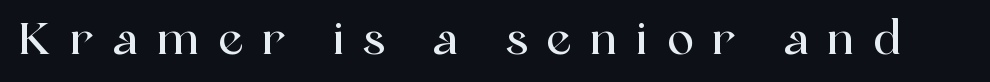
It's the straight-up-and-down kind of type. Just letters on the line, the space beneath them empty. The characters display serif detailing at their extremities. These lines have a slow, spaced-out rhythm from letter to letter. Looks like regular typesetting: each glyph gets only the width it needs.
